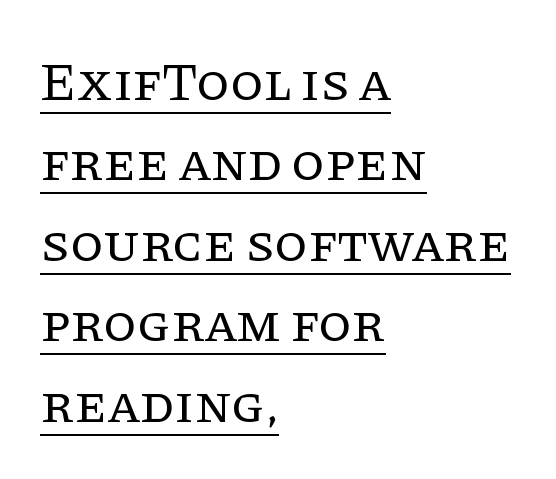
Q: Is the text bold? A: No.
Q: Is the text italic (slanted)? A: No, it is upright.
Q: Is the typeface a serif or a sans-serif typeface? A: Serif.
Q: Is the text underlined? A: Yes.
Q: How is the paragraph aligned? A: Left-aligned.
Q: Is the spacing between letters normal or unusually wide? A: Normal.
Q: Is the spacing between lines tight, normal or loose? A: Normal.
Q: Width (condensed, normal, or wide)? A: Normal.
Q: Stroke contrast? A: Low.
Q: x-height? A: Large.
Q: Monospaced? A: No.
